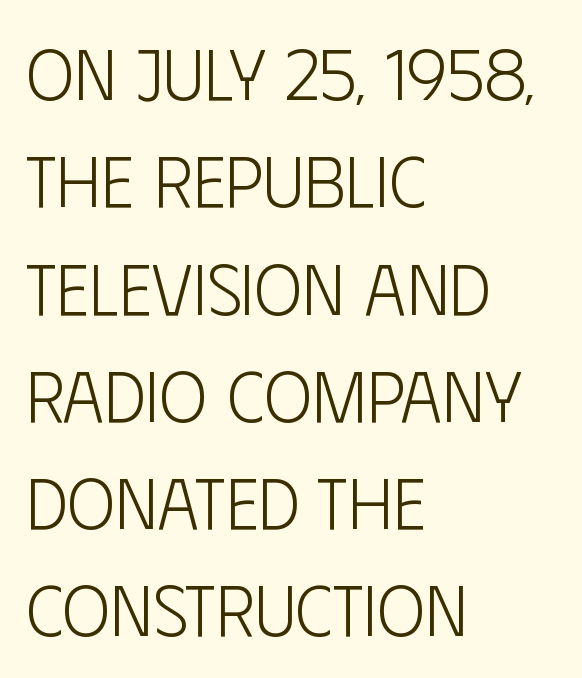
Q: Is the text bold? A: No.
Q: Is the text italic (slanted)? A: No, it is upright.
Q: Is the typeface a serif or a sans-serif typeface? A: Sans-serif.
Q: Is the text underlined? A: No.
Q: How is the paragraph aligned? A: Left-aligned.
Q: Is the spacing between letters normal or unusually wide? A: Normal.
Q: Is the spacing between lines tight, normal or loose? A: Normal.
Q: Width (condensed, normal, or wide)? A: Condensed.
Q: Stroke contrast? A: Low.
Q: x-height? A: Large.
Q: Monospaced? A: No.
